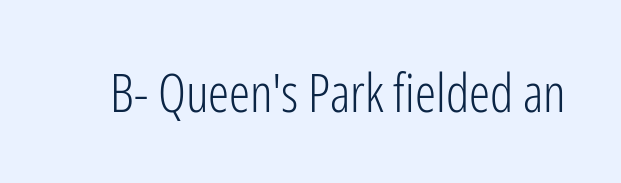
{"serif": "no", "italic": "no", "bold": "no", "weight": "light", "width": "condensed", "stroke_contrast": "low", "x_height": "medium", "monospaced": "no", "underline": "no", "letter_spacing": "normal", "letter_spacing_em": 0.0, "glyph_px": 53}
